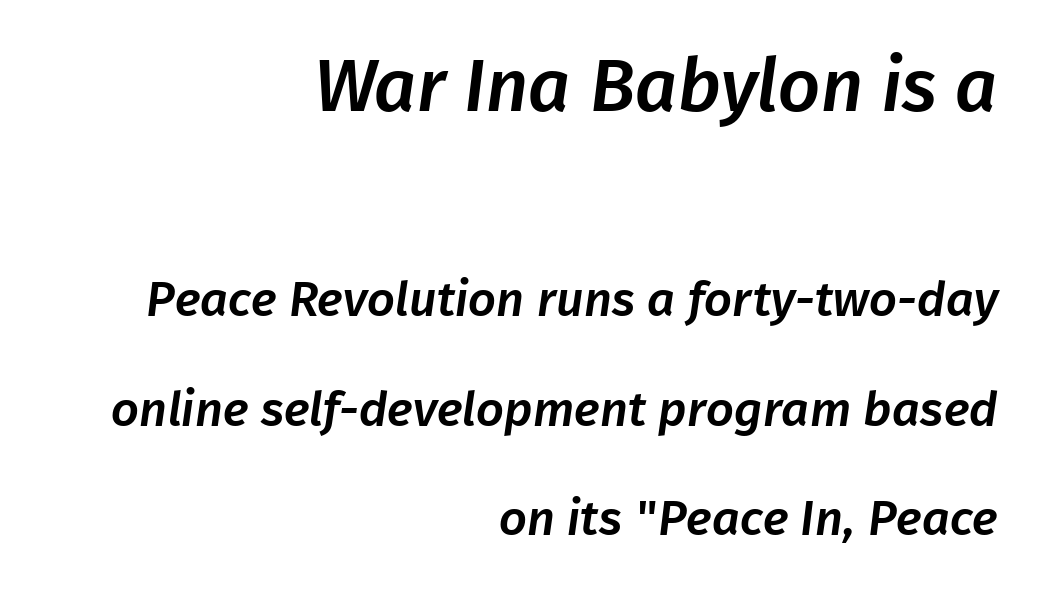
Q: Is the typeface a serif or a sans-serif typeface? A: Sans-serif.
Q: Is the text underlined? A: No.
Q: How is the paragraph aligned? A: Right-aligned.
Q: Is the spacing between letters normal or unusually wide? A: Normal.
Q: Is the spacing between lines tight, normal or loose? A: Loose.
Q: Which block of text is set in a larger size, the first (top) or the second (bottom)? A: The first (top) one.
Q: Width (condensed, normal, or wide)? A: Normal.
Q: Stroke contrast? A: Low.
Q: x-height? A: Medium.
Q: Monospaced? A: No.
